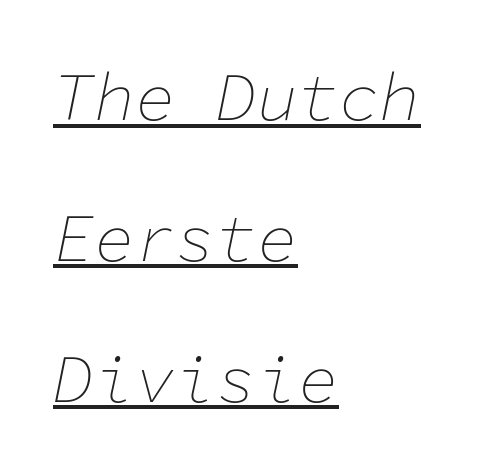
{"italic": "yes", "lean": "right", "slant_degrees": 11, "bold": "no", "weight": "thin", "width": "normal", "stroke_contrast": "low", "x_height": "medium", "monospaced": "yes", "underline": "yes", "align": "left", "line_spacing": "loose", "line_spacing_ratio": 2.07, "letter_spacing": "normal", "letter_spacing_em": 0.0, "glyph_px": 68}
